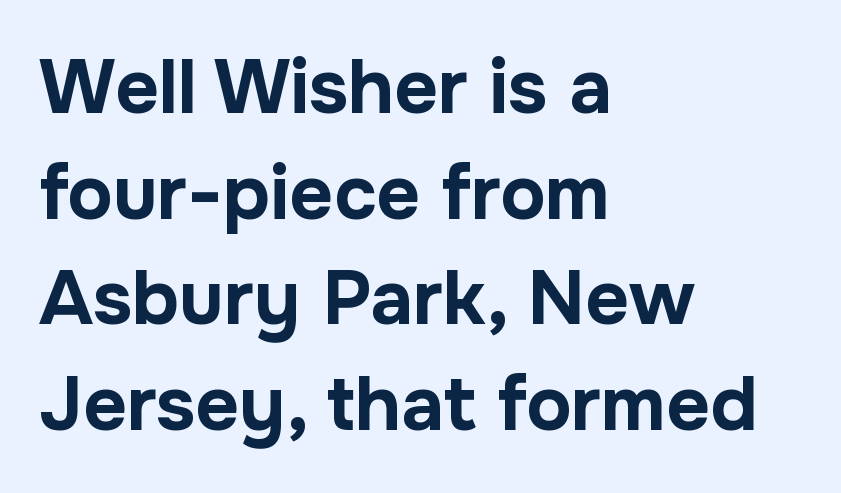
Q: Is the text bold? A: Yes.
Q: Is the text italic (slanted)? A: No, it is upright.
Q: Is the typeface a serif or a sans-serif typeface? A: Sans-serif.
Q: Is the text underlined? A: No.
Q: How is the paragraph aligned? A: Left-aligned.
Q: Is the spacing between letters normal or unusually wide? A: Normal.
Q: Is the spacing between lines tight, normal or loose? A: Normal.
Q: Width (condensed, normal, or wide)? A: Normal.
Q: Stroke contrast? A: Low.
Q: x-height? A: Medium.
Q: Monospaced? A: No.
